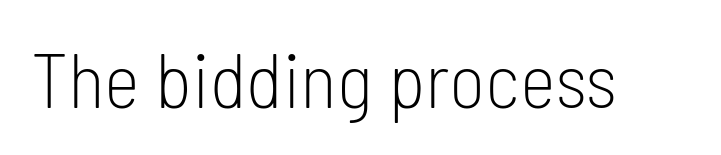
Decoration check: the copy has no underline. The lettering stays uniformly vertical, giving the passage a roman look. Spacing verdict: proportional, widths tailored to each character. The tracking reads as untouched default to a designer's eye.
